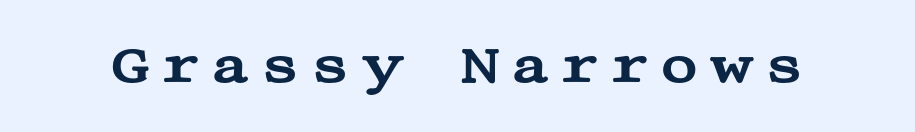
Bare-footed words on every line. Are there feet on the stems? There are — it's a serif. Designer's note — italics off, roman on. The passage shown has open, widely tracked lettering throughout.
